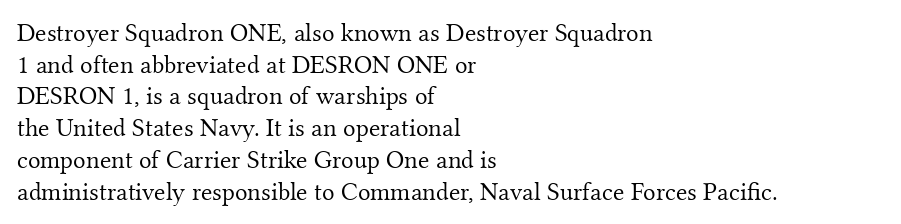
{"italic": "no", "bold": "no", "underline": "no", "align": "left", "line_spacing_ratio": 1.22, "letter_spacing": "normal", "letter_spacing_em": 0.0, "glyph_px": 26}
